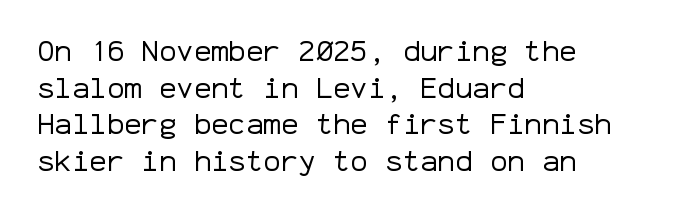
Check where the strokes stop: nothing finishes them off — pure sans. On a weight scale, this lands at 450 or below. The rendering anchors every line to the left-hand side. The gaps between neighbouring characters are ordinary and unremarkable. Rule under the text: the space is simply empty.
